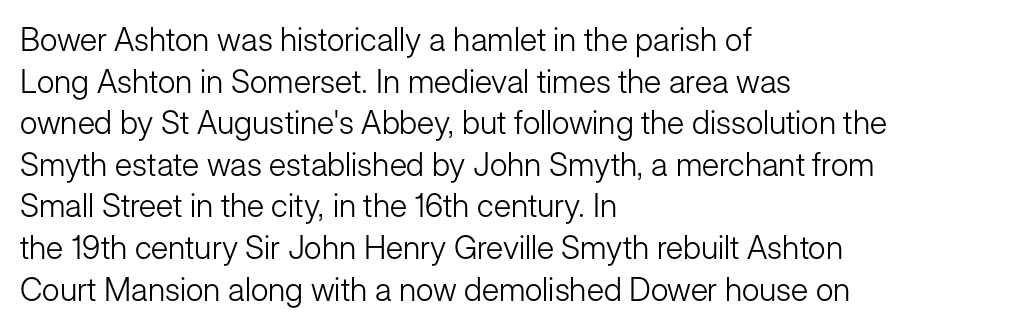
Q: Is the text bold? A: No.
Q: Is the text italic (slanted)? A: No, it is upright.
Q: Is the typeface a serif or a sans-serif typeface? A: Sans-serif.
Q: Is the text underlined? A: No.
Q: How is the paragraph aligned? A: Left-aligned.
Q: Is the spacing between letters normal or unusually wide? A: Normal.
Q: Is the spacing between lines tight, normal or loose? A: Normal.
Q: Width (condensed, normal, or wide)? A: Normal.
Q: Stroke contrast? A: Low.
Q: x-height? A: Medium.
Q: Monospaced? A: No.
